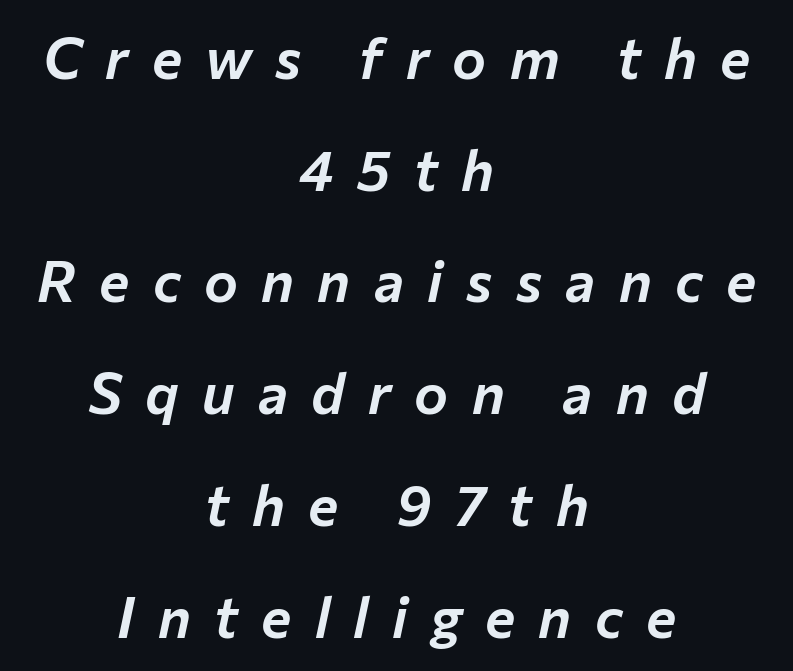
{"italic": "yes", "lean": "right", "slant_degrees": 12, "width": "normal", "stroke_contrast": "low", "x_height": "medium", "monospaced": "no", "underline": "no", "align": "center", "line_spacing": "loose", "line_spacing_ratio": 1.96, "letter_spacing": "wide", "letter_spacing_em": 0.41, "glyph_px": 57}
